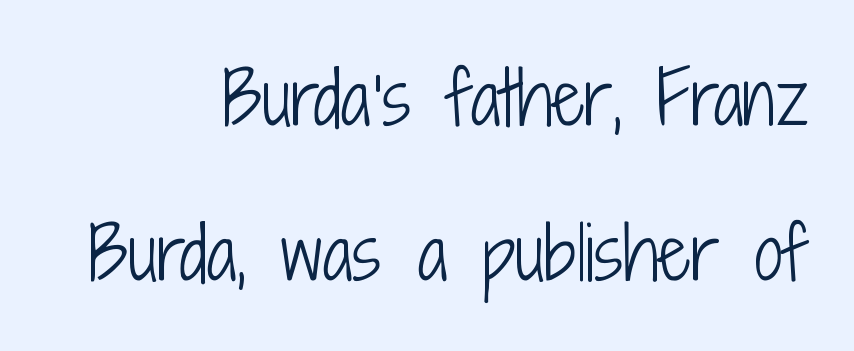
{"serif": "no", "italic": "no", "bold": "no", "weight": "light", "width": "condensed", "stroke_contrast": "low", "x_height": "medium", "monospaced": "no", "underline": "no", "align": "right", "line_spacing": "loose", "line_spacing_ratio": 2.18, "letter_spacing": "normal", "letter_spacing_em": 0.0, "glyph_px": 71}
